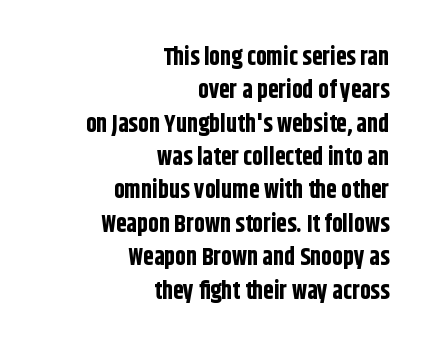
Beneath every word, the page is bare. Honestly, the letter spacing is just normal — you wouldn't notice it. The paragraph has a hard right edge and a soft left edge. When letters stand straight like this, we call the style roman or upright. Weight: bold.
